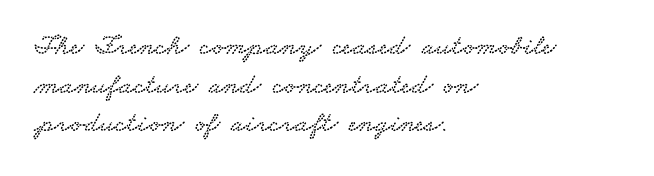
The image shows 29 px wide serif type; set left-aligned, normal line spacing (1.33x), normal letter spacing, not underlined; low stroke contrast and a small x-height.
